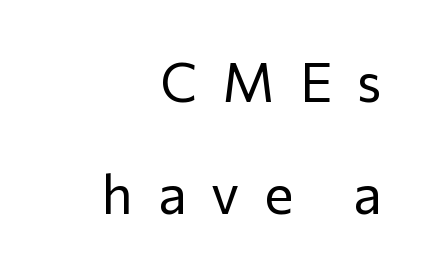
{"serif": "no", "italic": "no", "bold": "no", "weight": "regular", "width": "normal", "stroke_contrast": "low", "x_height": "medium", "monospaced": "no", "underline": "no", "align": "right", "line_spacing": "loose", "line_spacing_ratio": 2.04, "letter_spacing": "wide", "letter_spacing_em": 0.45, "glyph_px": 55}
